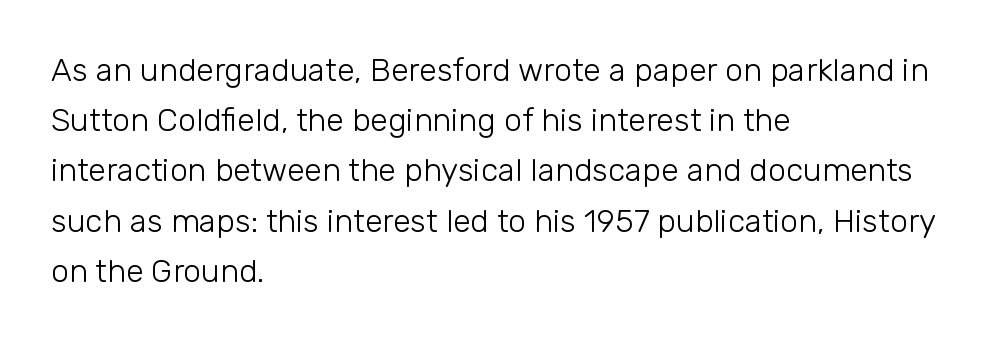
{"serif": "no", "italic": "no", "bold": "no", "weight": "light", "width": "normal", "stroke_contrast": "low", "x_height": "medium", "monospaced": "no", "underline": "no", "align": "left", "line_spacing": "normal", "line_spacing_ratio": 1.57, "letter_spacing": "normal", "letter_spacing_em": 0.0, "glyph_px": 32}
